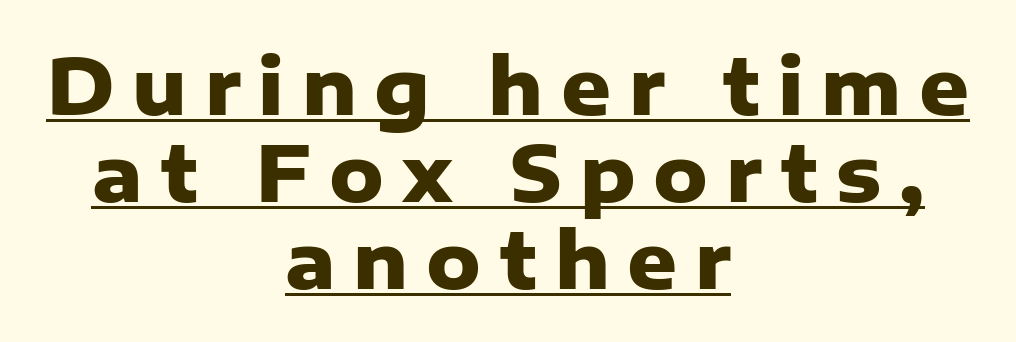
{"serif": "no", "italic": "no", "bold": "yes", "weight": "heavy", "width": "normal", "stroke_contrast": "low", "x_height": "medium", "monospaced": "no", "underline": "yes", "align": "center", "line_spacing": "tight", "line_spacing_ratio": 1.13, "letter_spacing": "wide", "letter_spacing_em": 0.23, "glyph_px": 77}
